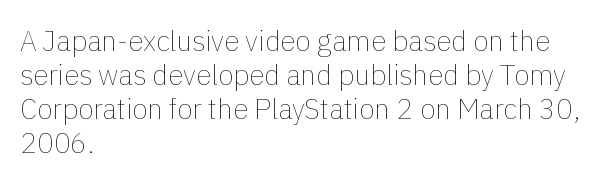
Q: Is the text bold? A: No.
Q: Is the text italic (slanted)? A: No, it is upright.
Q: Is the text underlined? A: No.
Q: How is the paragraph aligned? A: Left-aligned.
Q: Is the spacing between letters normal or unusually wide? A: Normal.
Q: Width (condensed, normal, or wide)? A: Normal.
Q: Stroke contrast? A: Low.
Q: x-height? A: Medium.
Q: Monospaced? A: No.
